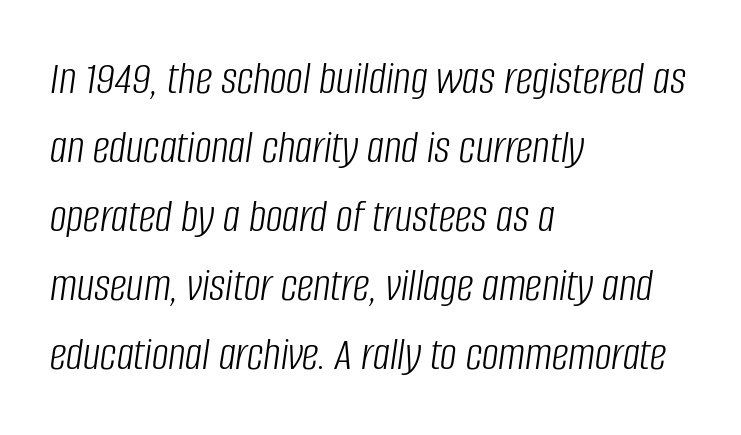
Q: Is the text bold? A: No.
Q: Is the text italic (slanted)? A: Yes, it leans right by about 8 degrees.
Q: Is the text underlined? A: No.
Q: How is the paragraph aligned? A: Left-aligned.
Q: Is the spacing between letters normal or unusually wide? A: Normal.
Q: Is the spacing between lines tight, normal or loose? A: Normal.
Q: Width (condensed, normal, or wide)? A: Condensed.
Q: Stroke contrast? A: Low.
Q: x-height? A: Large.
Q: Monospaced? A: No.
